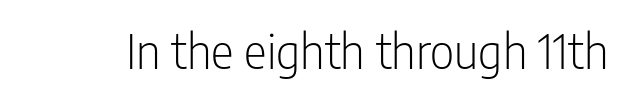
{"serif": "no", "italic": "no", "bold": "no", "weight": "light", "width": "condensed", "stroke_contrast": "low", "x_height": "medium", "monospaced": "no", "underline": "no", "letter_spacing": "normal", "letter_spacing_em": 0.0, "glyph_px": 48}
